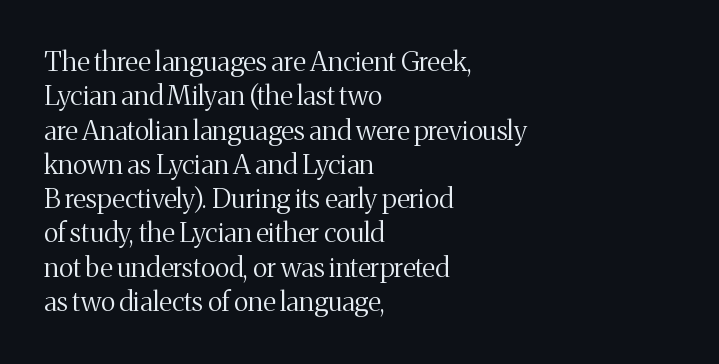
The image shows 27 px text type, upright; set left-aligned, normal line spacing (1.27x), normal letter spacing, not underlined.
